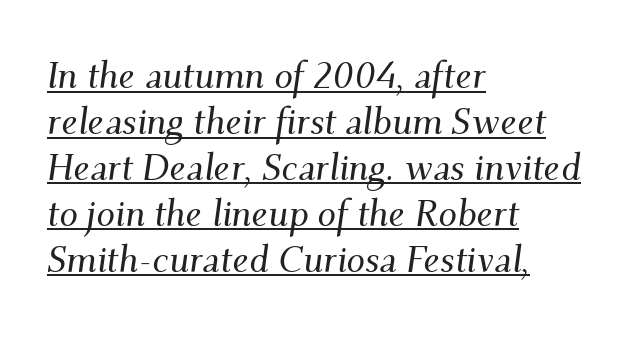
{"serif": "yes", "italic": "yes", "lean": "right", "slant_degrees": 9, "width": "normal", "stroke_contrast": "medium", "x_height": "small", "monospaced": "no", "underline": "yes", "align": "left", "line_spacing_ratio": 1.24, "letter_spacing": "normal", "letter_spacing_em": 0.0, "glyph_px": 37}
